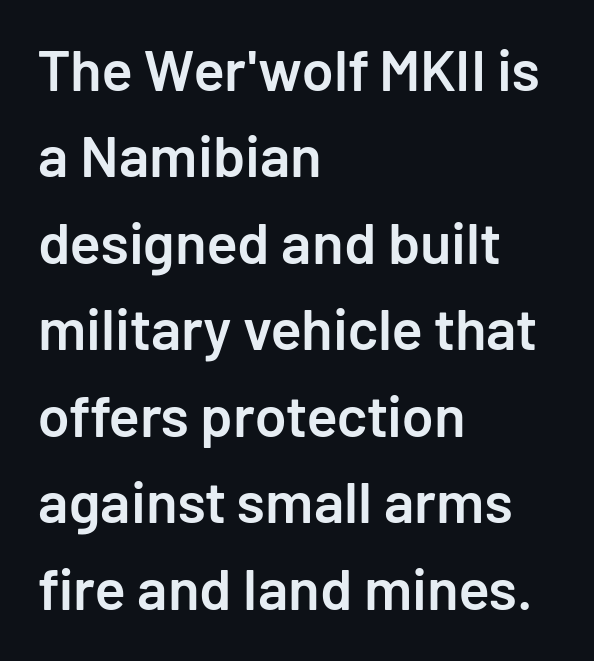
The image shows 58 px semibold sans-serif type, upright; set left-aligned, normal line spacing (1.49x), normal letter spacing, not underlined; low stroke contrast and a medium x-height.
